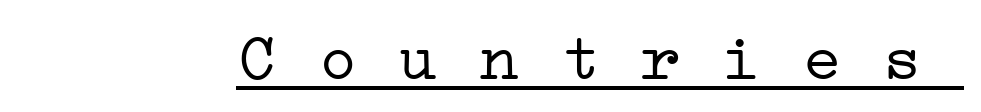
Q: Is the text bold? A: No.
Q: Is the typeface a serif or a sans-serif typeface? A: Serif.
Q: Is the text underlined? A: Yes.
Q: Is the spacing between letters normal or unusually wide? A: Normal.
Q: Width (condensed, normal, or wide)? A: Wide.
Q: Stroke contrast? A: Low.
Q: x-height? A: Medium.
Q: Monospaced? A: Yes.
